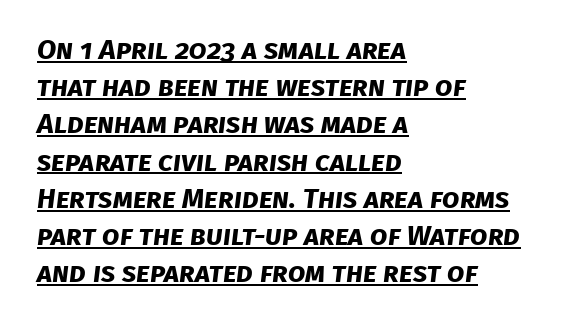
{"serif": "no", "bold": "yes", "weight": "bold", "width": "normal", "stroke_contrast": "low", "x_height": "large", "monospaced": "no", "underline": "yes", "align": "left", "line_spacing": "normal", "line_spacing_ratio": 1.33, "letter_spacing": "normal", "letter_spacing_em": 0.0, "glyph_px": 28}
